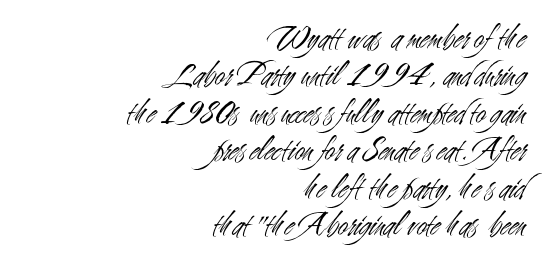
{"serif": "no", "bold": "no", "weight": "light", "width": "condensed", "stroke_contrast": "medium", "x_height": "small", "monospaced": "no", "underline": "no", "align": "right", "line_spacing": "tight", "line_spacing_ratio": 1.07, "letter_spacing": "normal", "letter_spacing_em": 0.0, "glyph_px": 35}
